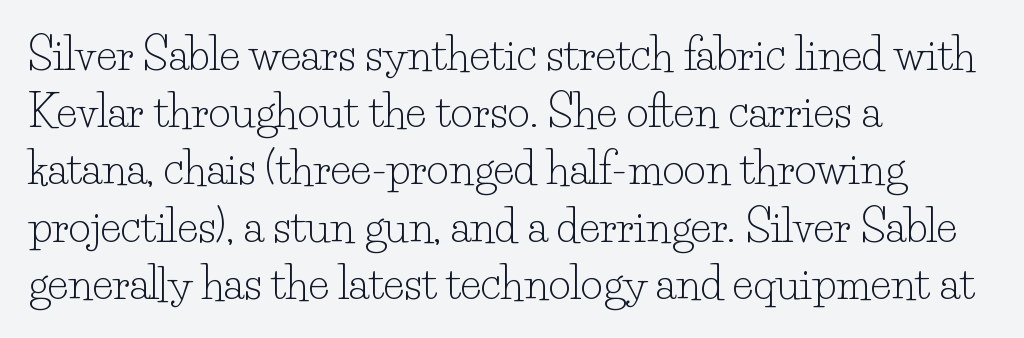
The image shows 43 px light serif type, upright; set left-aligned, normal line spacing (1.33x), normal letter spacing, not underlined; low stroke contrast and a small x-height.
